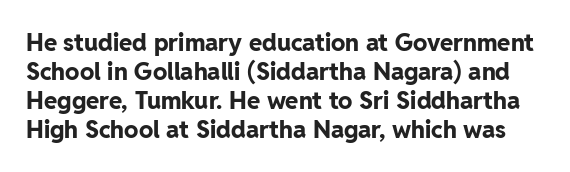
{"italic": "no", "bold": "yes", "underline": "no", "line_spacing_ratio": 1.21, "letter_spacing": "normal", "letter_spacing_em": 0.0, "glyph_px": 24}
